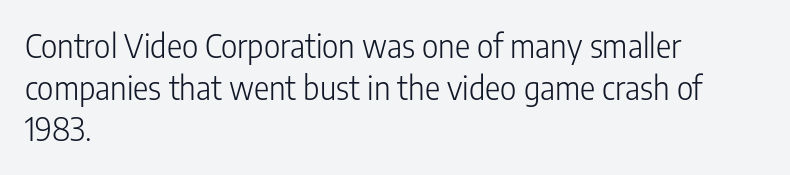
{"serif": "no", "italic": "no", "bold": "no", "weight": "light", "width": "condensed", "stroke_contrast": "low", "x_height": "medium", "monospaced": "no", "underline": "no", "align": "left", "line_spacing": "normal", "line_spacing_ratio": 1.3, "letter_spacing": "normal", "letter_spacing_em": 0.0, "glyph_px": 32}
